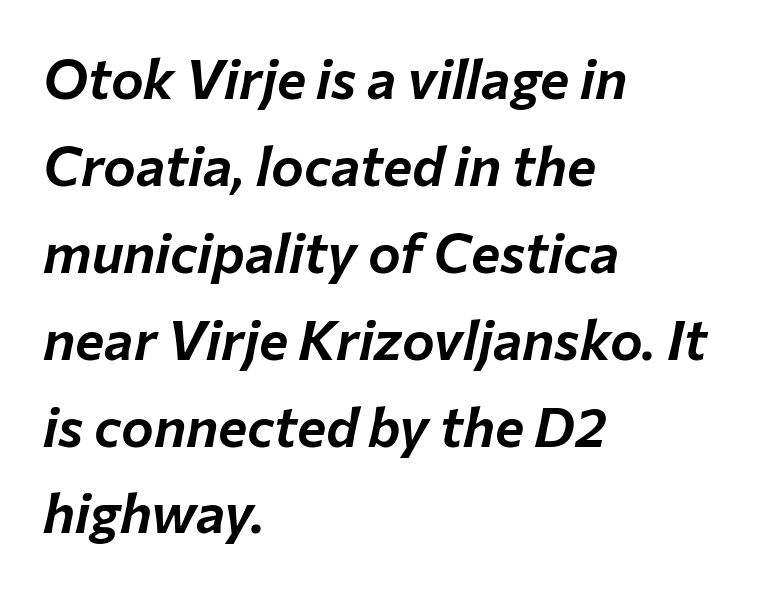
Normally led — the rows are evenly, conventionally spaced. Nobody touched the tracking dial on this one. Alignment: flush left. Spacing verdict: proportional, widths tailored to each character. The passage shown leans; its letterforms are oblique.
